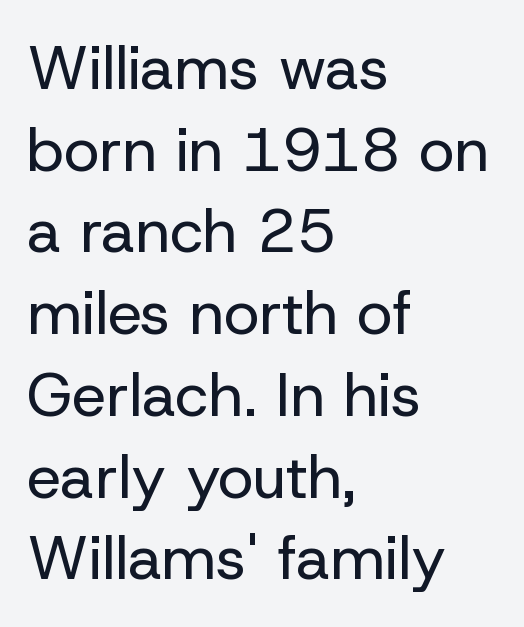
{"serif": "no", "italic": "no", "bold": "no", "weight": "regular", "width": "normal", "stroke_contrast": "low", "x_height": "medium", "monospaced": "no", "underline": "no", "align": "left", "line_spacing": "normal", "line_spacing_ratio": 1.34, "letter_spacing": "normal", "letter_spacing_em": 0.0, "glyph_px": 61}
